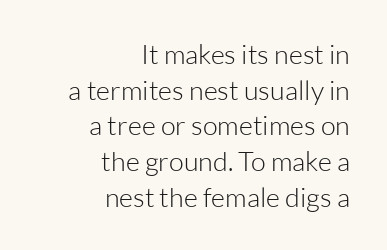
One-word summary of the alignment: right. Letters have the restrained weight of plain body copy at most. You could call the tracking neutral — neither tight nor loose. Every stem runs plumb, perpendicular to the baseline. One glance says typical: line gaps are just what's usual. The words here are not underlined.
